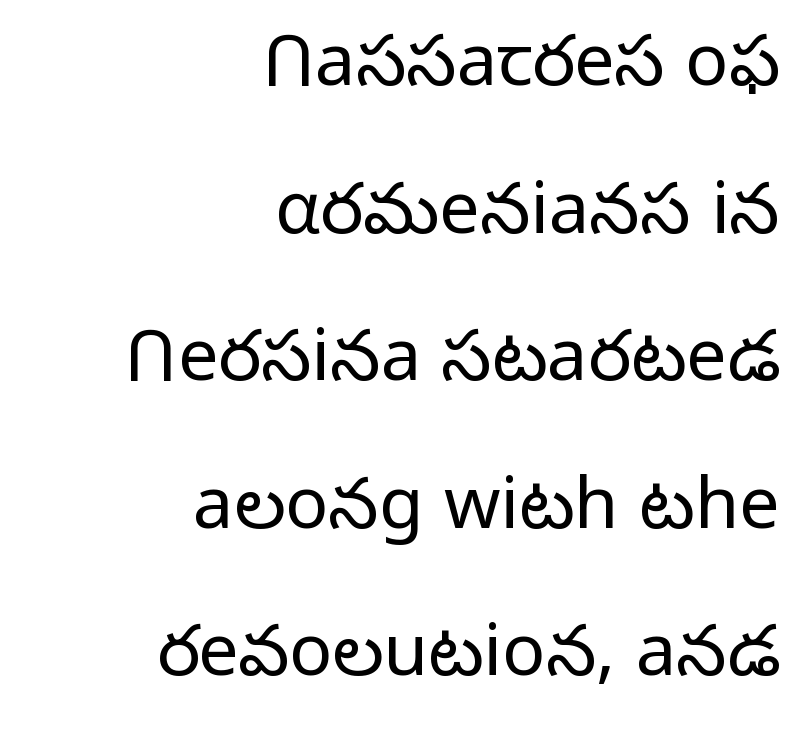
The image shows 72 px light sans-serif type, upright; set right-aligned, loose line spacing (2.05x), normal letter spacing, not underlined; low stroke contrast and a medium x-height.
